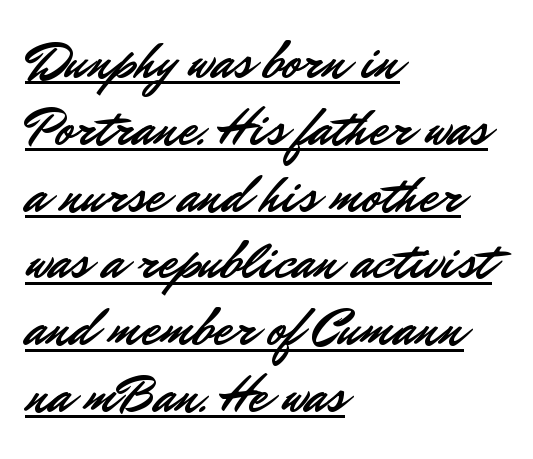
Q: Is the text italic (slanted)? A: Yes.
Q: Is the typeface a serif or a sans-serif typeface? A: Sans-serif.
Q: Is the text underlined? A: Yes.
Q: How is the paragraph aligned? A: Left-aligned.
Q: Is the spacing between letters normal or unusually wide? A: Normal.
Q: Is the spacing between lines tight, normal or loose? A: Normal.
Q: Width (condensed, normal, or wide)? A: Normal.
Q: Stroke contrast? A: Low.
Q: x-height? A: Small.
Q: Monospaced? A: No.
